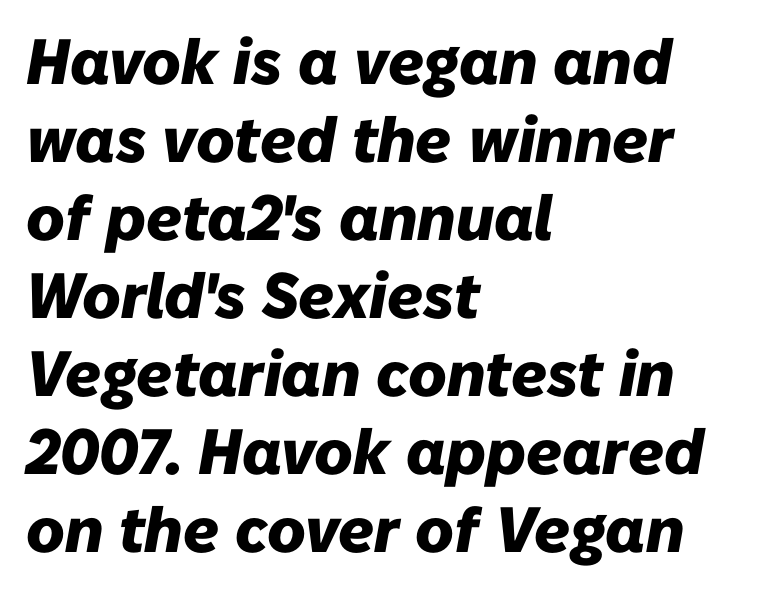
The image shows 64 px heavy type, italic (leaning right); set left-aligned, line spacing 1.22x, normal letter spacing, not underlined; low stroke contrast and a medium x-height.
